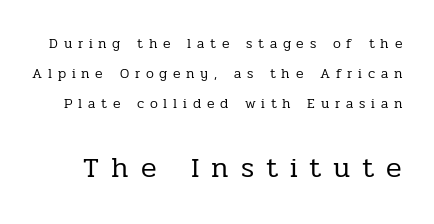
{"serif": "yes", "italic": "no", "bold": "no", "weight": "regular", "width": "normal", "stroke_contrast": "low", "x_height": "medium", "monospaced": "no", "underline": "no", "line_spacing": "loose", "line_spacing_ratio": 2.15, "letter_spacing": "wide", "letter_spacing_em": 0.41, "larger_block": "second", "size_ratio": 2.07, "glyph_px": 29}
